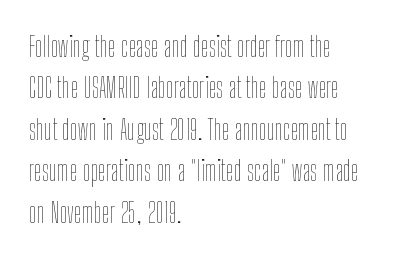
The image shows 28 px thin, condensed type, upright; set left-aligned, normal line spacing (1.48x), normal letter spacing, not underlined; low stroke contrast and a medium x-height.
